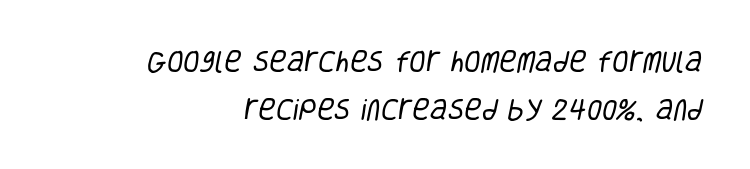
The image shows 24 px text type; set loose line spacing (1.99x), normal letter spacing, not underlined.
